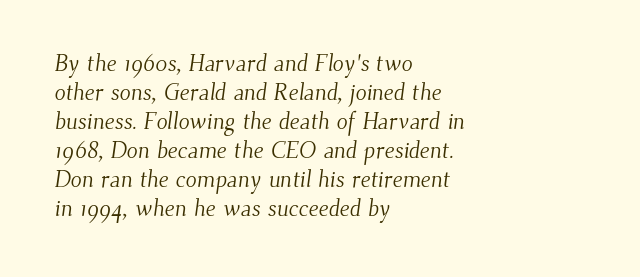
Lines of text with bare space underneath. Stems and bowls with no extra thickness — not bold. The rendering keeps characters at their native spacing. In terms of leading, this rendering sits right in the middle.
